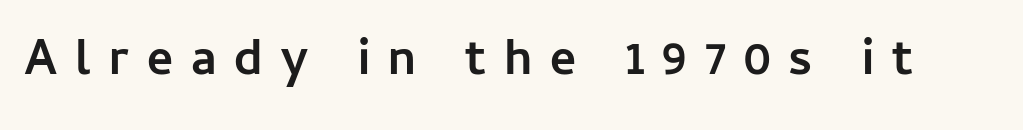
The image shows 50 px semibold sans-serif type, upright; set unusually wide letter spacing (+0.36 em), not underlined; low stroke contrast and a medium x-height.
